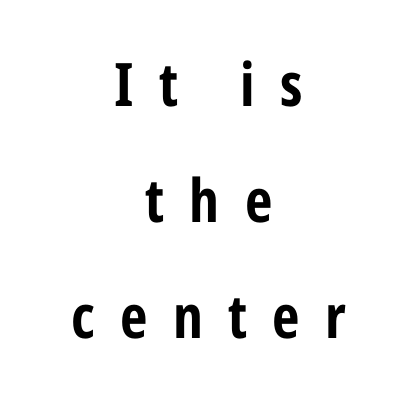
Italic? Not at all — the glyphs are vertical. Check under the words: just untouched page. This sample has the flowing, uneven cadence of proportional lettering. Short note: letters widely spaced. Chunky letters — that's bold for sure.
